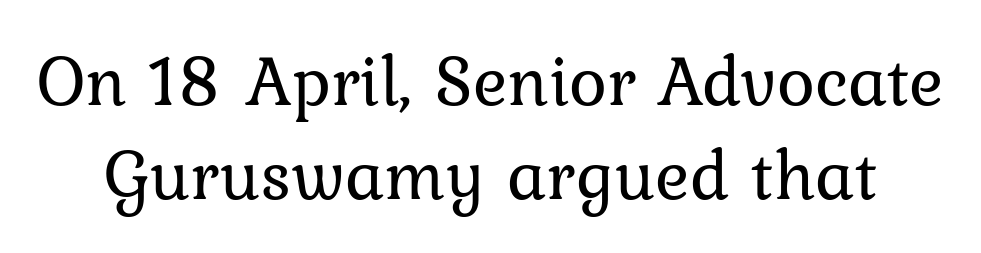
The image shows 72 px regular-weight serif type, upright; set normal line spacing (1.3x), normal letter spacing, not underlined; low stroke contrast and a medium x-height.
